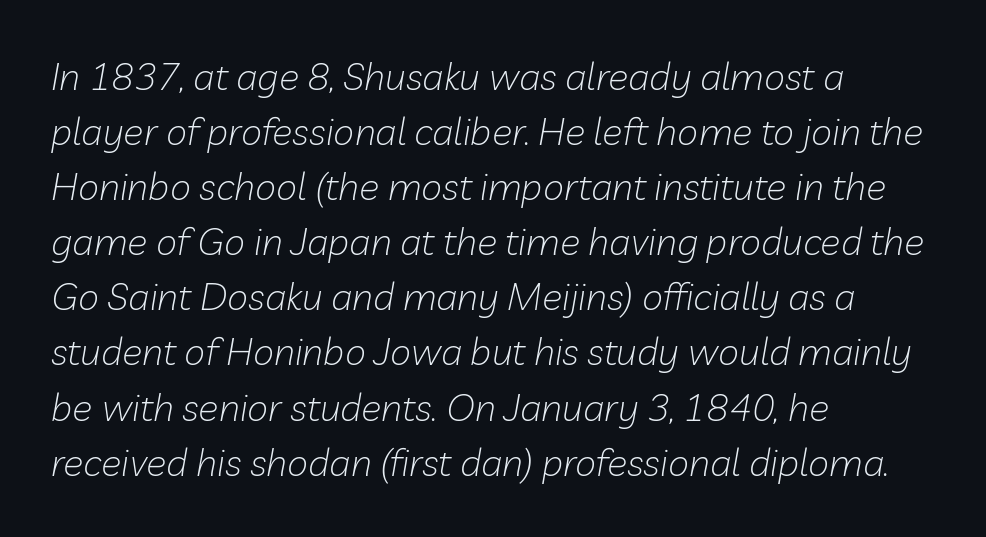
Q: Is the text bold? A: No.
Q: Is the text italic (slanted)? A: Yes, it leans right by about 10 degrees.
Q: Is the text underlined? A: No.
Q: How is the paragraph aligned? A: Left-aligned.
Q: Is the spacing between letters normal or unusually wide? A: Normal.
Q: Is the spacing between lines tight, normal or loose? A: Normal.
Q: Width (condensed, normal, or wide)? A: Normal.
Q: Stroke contrast? A: Low.
Q: x-height? A: Medium.
Q: Monospaced? A: No.
